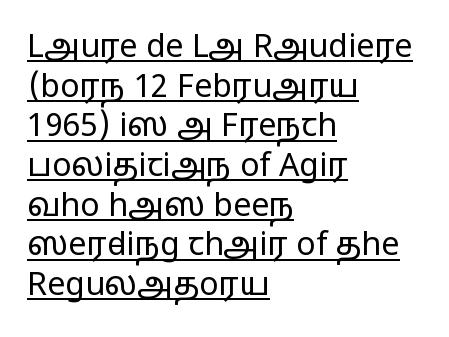
{"serif": "no", "italic": "no", "bold": "no", "weight": "regular", "width": "wide", "stroke_contrast": "low", "x_height": "medium", "monospaced": "no", "underline": "yes", "align": "left", "line_spacing_ratio": 1.24, "letter_spacing": "normal", "letter_spacing_em": 0.0, "glyph_px": 32}
